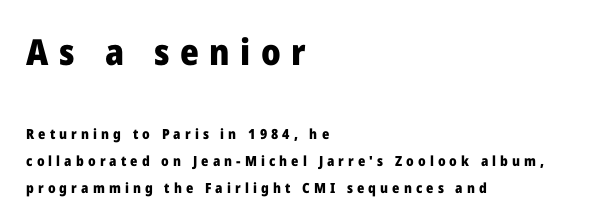
{"serif": "no", "italic": "no", "bold": "yes", "weight": "heavy", "width": "normal", "stroke_contrast": "low", "x_height": "medium", "monospaced": "no", "underline": "no", "align": "left", "line_spacing": "loose", "line_spacing_ratio": 1.92, "letter_spacing": "wide", "letter_spacing_em": 0.29, "larger_block": "first", "size_ratio": 2.57, "glyph_px": 36}
